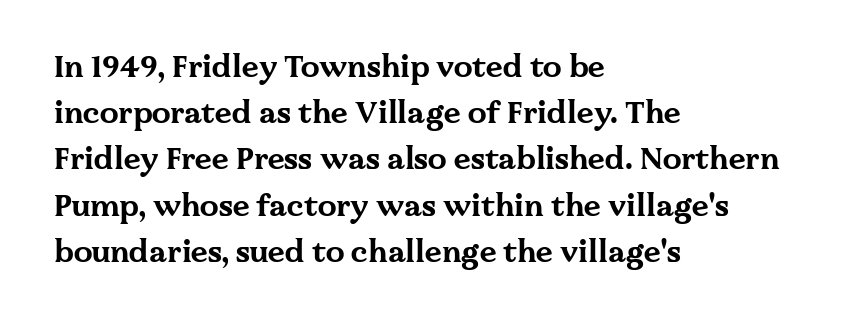
The image shows 30 px bold, wide serif type, upright; set left-aligned, normal line spacing (1.54x), normal letter spacing, not underlined; medium stroke contrast and a medium x-height.
